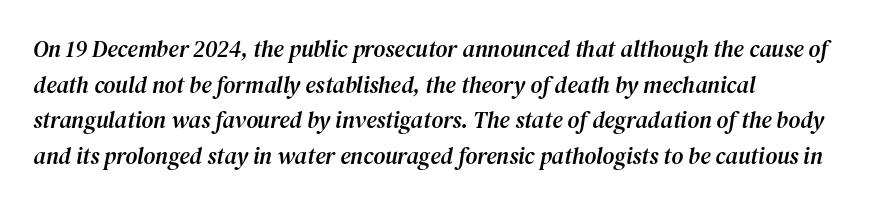
Q: Is the text italic (slanted)? A: Yes, it leans right by about 12 degrees.
Q: Is the text underlined? A: No.
Q: How is the paragraph aligned? A: Left-aligned.
Q: Is the spacing between letters normal or unusually wide? A: Normal.
Q: Is the spacing between lines tight, normal or loose? A: Normal.
